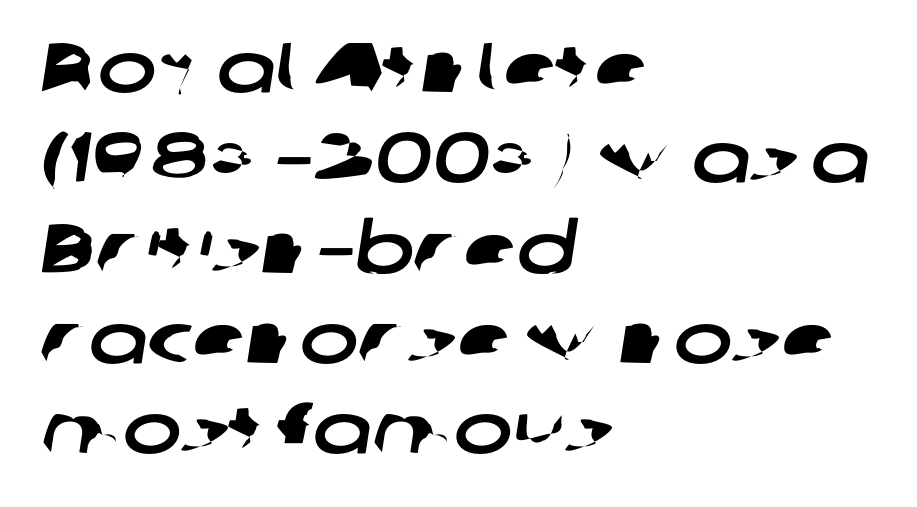
{"serif": "no", "width": "wide", "stroke_contrast": "low", "x_height": "medium", "monospaced": "no", "underline": "no", "align": "left", "line_spacing": "normal", "line_spacing_ratio": 1.29, "letter_spacing": "normal", "letter_spacing_em": 0.0, "glyph_px": 70}
